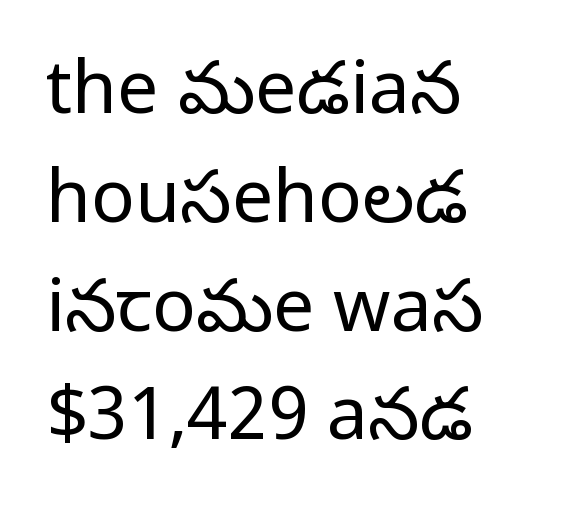
Baseline-to-baseline distance is the conventional proportion of letter height. Each letter keeps its own natural width here, so spacing adapts to shape. Do the letters lean? They stand straight. The font is comparable to plain body text, perhaps lighter. The text block is weighted toward the left margin, trailing off unevenly rightward. Each letter's strokes conclude bluntly, with no projecting serifs.
